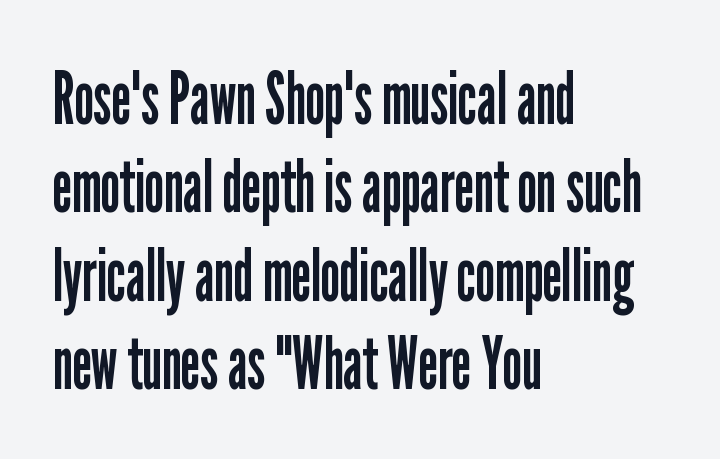
The image shows 73 px regular-weight, condensed sans-serif type, upright; set left-aligned, line spacing 1.21x, normal letter spacing, not underlined; low stroke contrast and a medium x-height.
